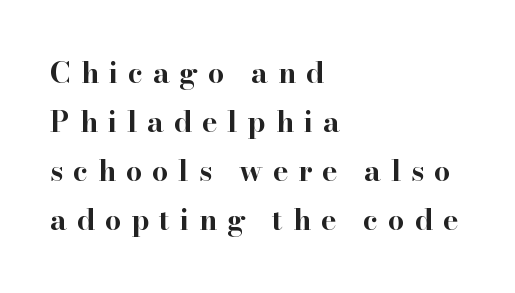
In terms of leading, this rendering sits right in the middle. Each glyph is drawn with heavy, bold strokes. If you drew a ruler down the left edge, every line would touch it. Do the characters align in a grid? No, the font is proportional. Does the lettering tilt? It doesn't — this is upright. This is serif lettering, the kind often seen in printed books.
